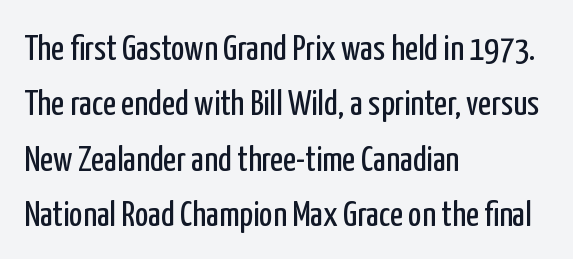
{"serif": "no", "italic": "no", "bold": "no", "weight": "regular", "width": "condensed", "stroke_contrast": "low", "x_height": "medium", "monospaced": "no", "underline": "no", "align": "left", "line_spacing": "normal", "line_spacing_ratio": 1.54, "letter_spacing": "normal", "letter_spacing_em": 0.0, "glyph_px": 36}
